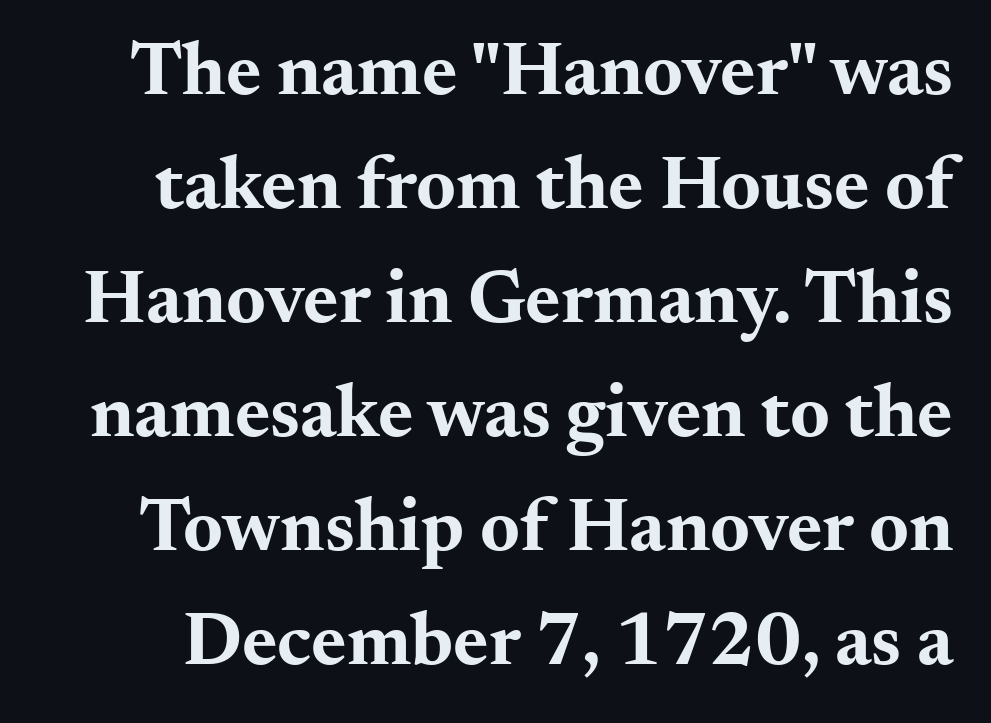
The image shows 76 px bold, wide serif type, upright; set normal line spacing (1.5x), normal letter spacing, not underlined; medium stroke contrast and a small x-height.
